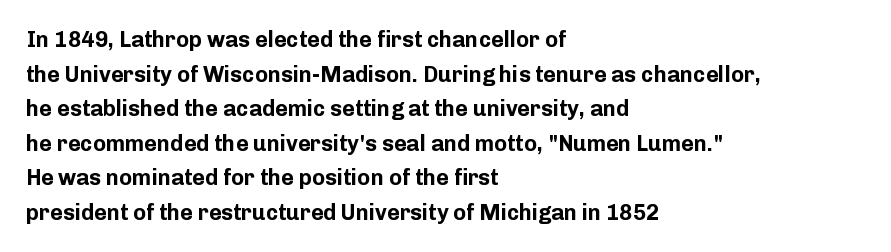
The image shows 22 px bold type, upright; set left-aligned, normal line spacing (1.57x), normal letter spacing, not underlined.
